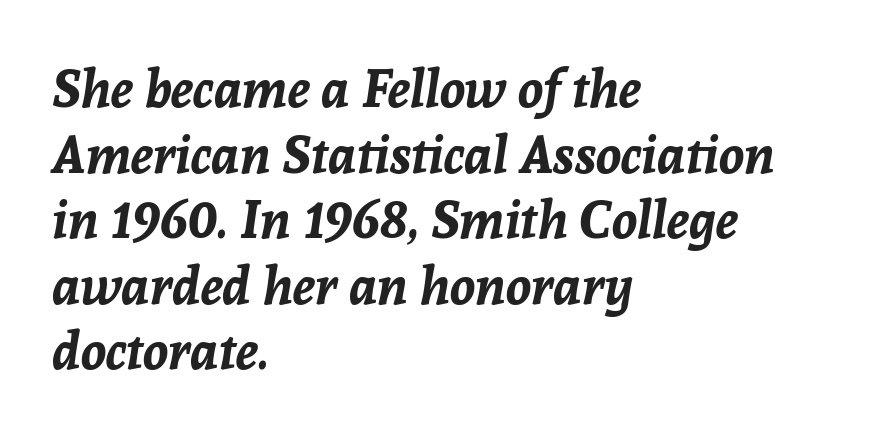
The image shows 52 px bold type, italic (leaning right); set left-aligned, normal line spacing (1.26x), normal letter spacing, not underlined; low stroke contrast and a medium x-height.
